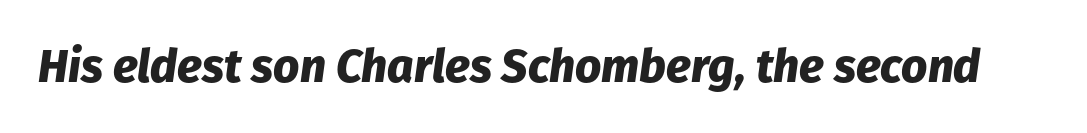
An italicized treatment has been applied to the whole sample. No extra tracking has been applied to these lines. The rendering uses natural spacing where letterforms have individual widths. The area under the type is left untouched. Pretty heavy lettering here — definitely bold.
